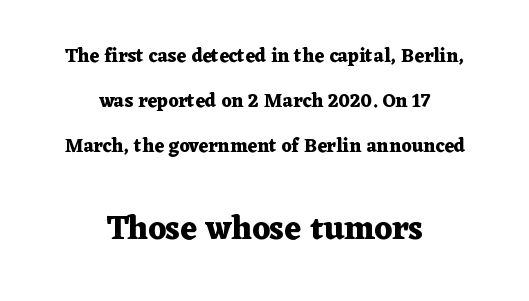
Q: Is the text bold? A: Yes.
Q: Is the text italic (slanted)? A: No, it is upright.
Q: Is the typeface a serif or a sans-serif typeface? A: Serif.
Q: Is the text underlined? A: No.
Q: How is the paragraph aligned? A: Centered.
Q: Is the spacing between letters normal or unusually wide? A: Normal.
Q: Is the spacing between lines tight, normal or loose? A: Loose.
Q: Which block of text is set in a larger size, the first (top) or the second (bottom)? A: The second (bottom) one.
Q: Width (condensed, normal, or wide)? A: Wide.
Q: Stroke contrast? A: Medium.
Q: x-height? A: Medium.
Q: Monospaced? A: No.
